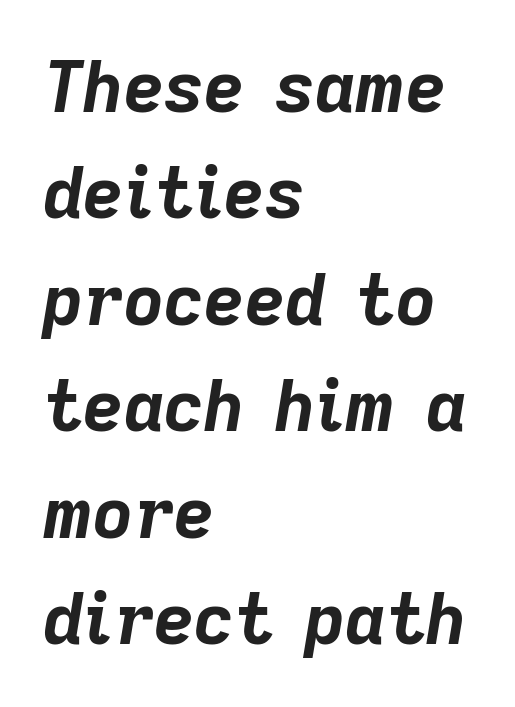
Rows of type keep a routine distance in the vertical direction. Is the letter spacing exaggerated? No — it looks like the ordinary default. The rendering anchors every line to the left-hand side. Letters rest on an invisible, unmarked baseline.
